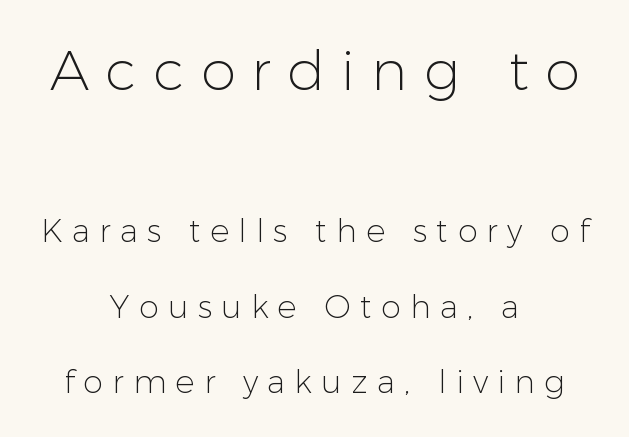
Q: Is the text bold? A: No.
Q: Is the text italic (slanted)? A: No, it is upright.
Q: Is the typeface a serif or a sans-serif typeface? A: Sans-serif.
Q: Is the text underlined? A: No.
Q: How is the paragraph aligned? A: Centered.
Q: Is the spacing between letters normal or unusually wide? A: Unusually wide.
Q: Is the spacing between lines tight, normal or loose? A: Loose.
Q: Which block of text is set in a larger size, the first (top) or the second (bottom)? A: The first (top) one.
Q: Width (condensed, normal, or wide)? A: Normal.
Q: Stroke contrast? A: Low.
Q: x-height? A: Medium.
Q: Monospaced? A: No.
